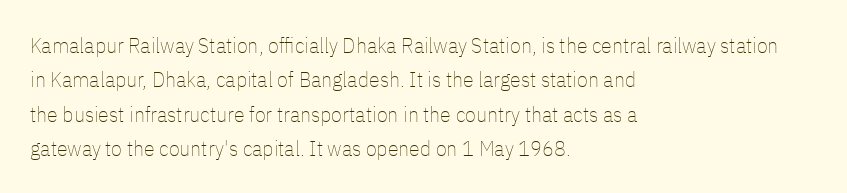
The image shows 22 px text type, upright; set left-aligned, normal line spacing (1.56x), normal letter spacing, not underlined.
